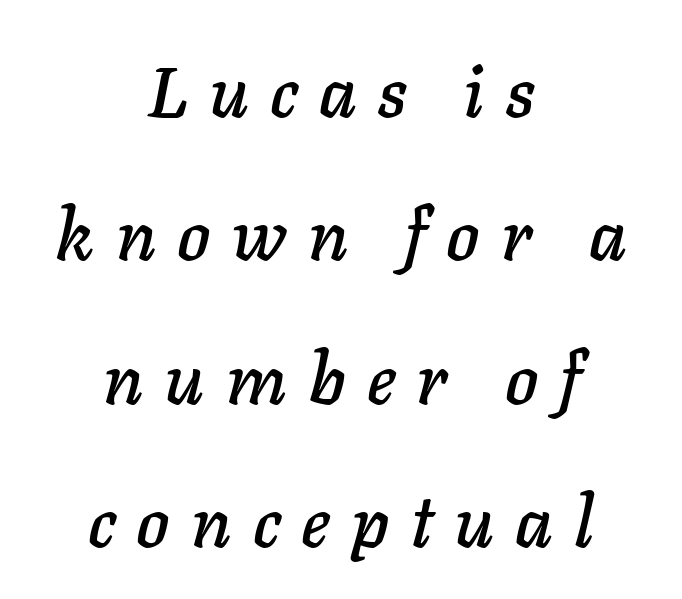
The image shows 71 px text type, italic (leaning right); set centered, loose line spacing (2.02x), unusually wide letter spacing (+0.3 em), not underlined; low stroke contrast and a medium x-height.
